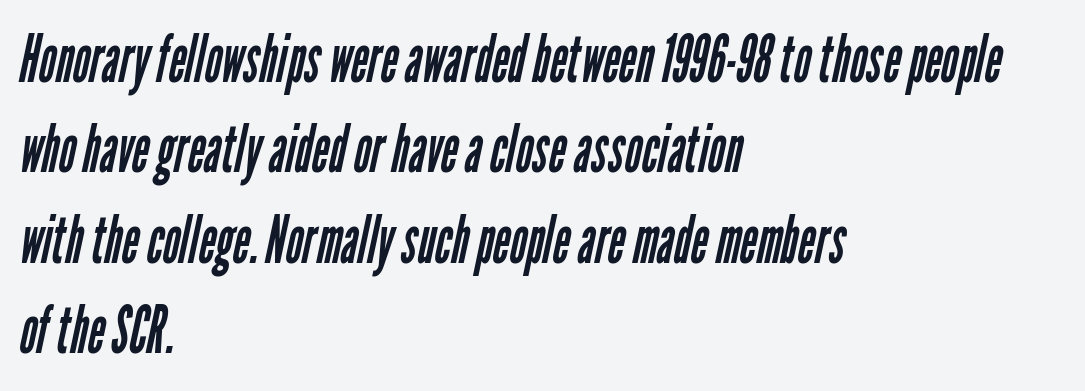
Q: Is the text bold? A: No.
Q: Is the typeface a serif or a sans-serif typeface? A: Sans-serif.
Q: Is the text underlined? A: No.
Q: How is the paragraph aligned? A: Left-aligned.
Q: Is the spacing between letters normal or unusually wide? A: Normal.
Q: Is the spacing between lines tight, normal or loose? A: Normal.
Q: Width (condensed, normal, or wide)? A: Condensed.
Q: Stroke contrast? A: Low.
Q: x-height? A: Medium.
Q: Monospaced? A: No.
